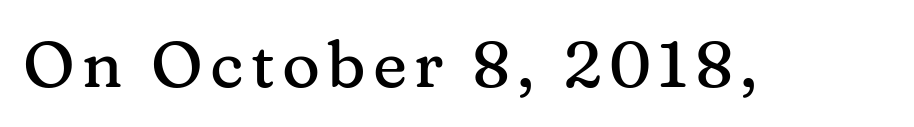
No word sits above an underline. This sample has the flowing, uneven cadence of proportional lettering. Characters remain perfectly vertical along every line. Old-style or modern, the face here clearly has serifs.
